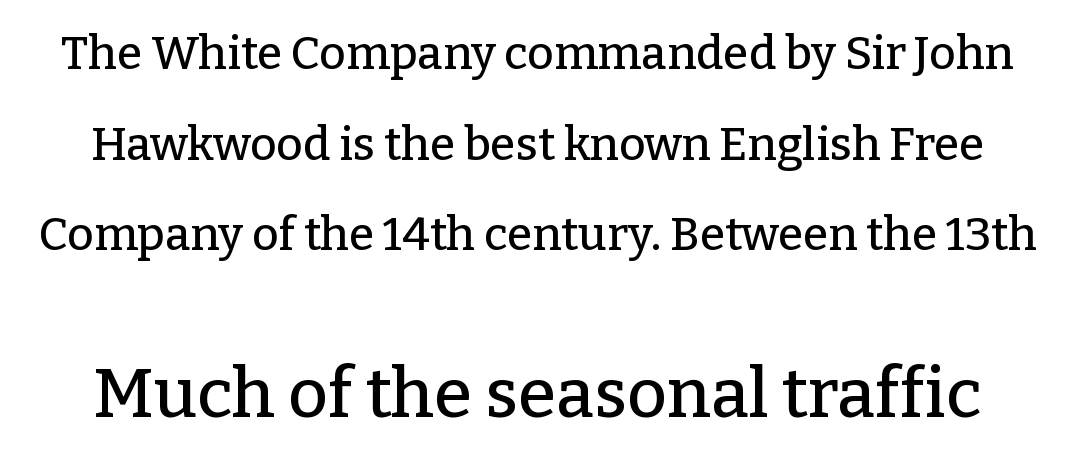
The image shows 69 px serif type, upright; set loose line spacing (1.97x), normal letter spacing, not underlined; the second (bottom) block is 1.5x larger; low stroke contrast and a medium x-height.
